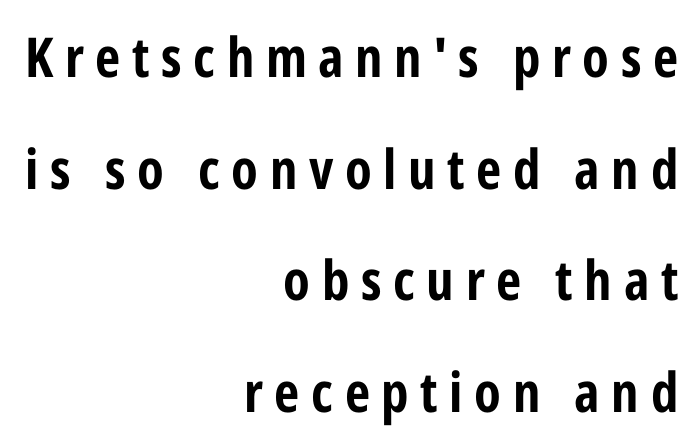
The image shows 55 px bold, condensed sans-serif type, upright; set right-aligned, loose line spacing (2.03x), unusually wide letter spacing (+0.21 em), not underlined; low stroke contrast and a medium x-height.
